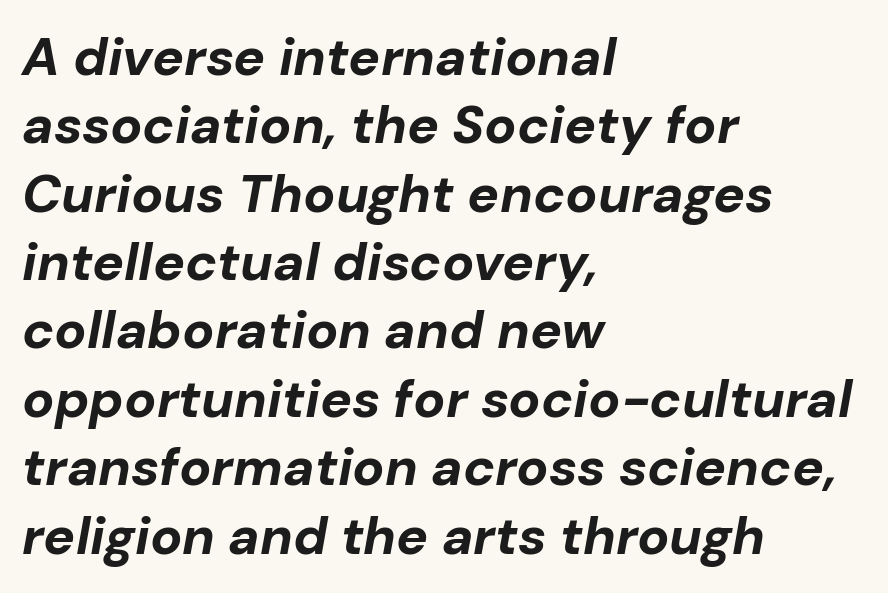
{"italic": "yes", "lean": "right", "slant_degrees": 10, "bold": "yes", "weight": "bold", "width": "normal", "stroke_contrast": "low", "x_height": "medium", "monospaced": "no", "underline": "no", "align": "left", "line_spacing": "normal", "line_spacing_ratio": 1.29, "letter_spacing": "normal", "letter_spacing_em": 0.0, "glyph_px": 53}
